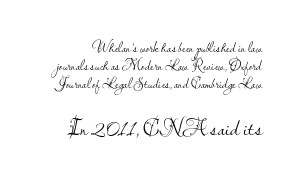
Caption: upper text group reduced, lower text group enlarged. Horizontal bands of white between lines are of average thickness. There is no visible air inserted between adjacent glyphs. The weight would be labelled regular, book, light, or lighter still. Has an underline been added? It has not.
